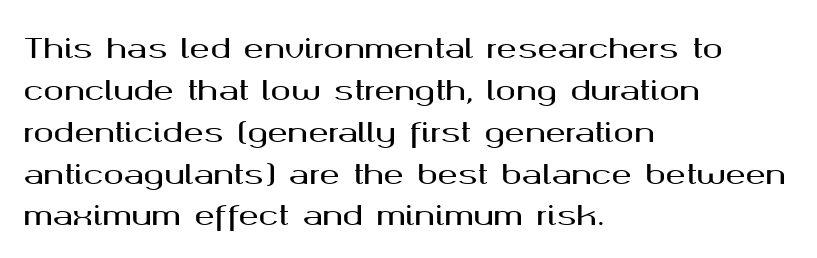
{"italic": "no", "underline": "no", "align": "left", "line_spacing": "normal", "line_spacing_ratio": 1.55, "letter_spacing": "normal", "letter_spacing_em": 0.0, "glyph_px": 27}
